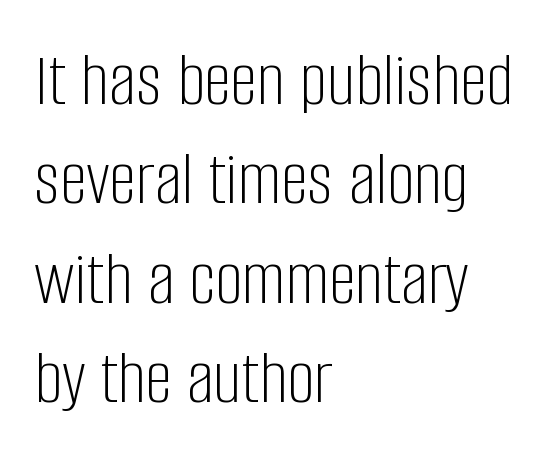
The image shows 77 px light, condensed sans-serif type, upright; set left-aligned, normal line spacing (1.29x), normal letter spacing, not underlined; low stroke contrast and a large x-height.
